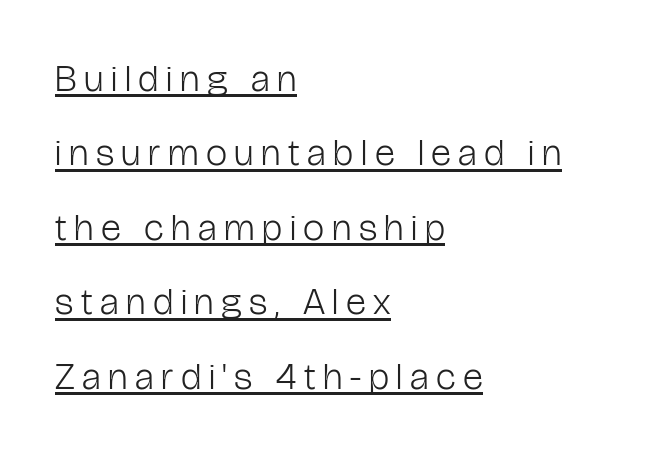
Rendered with straight, roman letterforms. These lines are set flush left with a ragged right edge. Spacing verdict: proportional, widths tailored to each character. This is underlined copy, the kind a proofreader might mark for attention. Bold? No — there's no thickening of the strokes. The rendering shows plain stroke endings on the letterforms — a sans-serif design.
